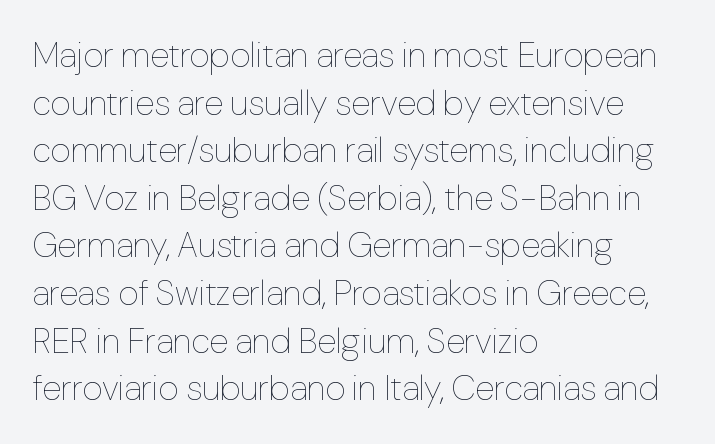
Q: Is the text bold? A: No.
Q: Is the text italic (slanted)? A: No, it is upright.
Q: Is the text underlined? A: No.
Q: How is the paragraph aligned? A: Left-aligned.
Q: Is the spacing between letters normal or unusually wide? A: Normal.
Q: Is the spacing between lines tight, normal or loose? A: Normal.
Q: Width (condensed, normal, or wide)? A: Normal.
Q: Stroke contrast? A: Low.
Q: x-height? A: Medium.
Q: Monospaced? A: No.
